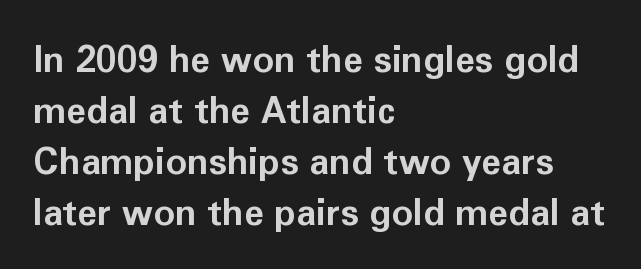
The image shows 36 px bold sans-serif type, upright; set left-aligned, normal line spacing (1.42x), normal letter spacing, not underlined; low stroke contrast and a medium x-height.
